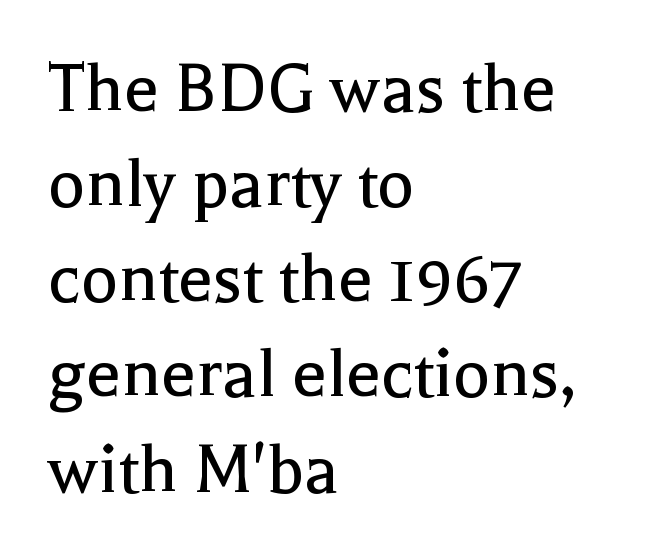
Style check: upright. Note the varied advance widths — an 'i' is clearly narrower than an 'm'. Casual observation: everything's shoved over to the left. No extra ink here — the face is not bold.
